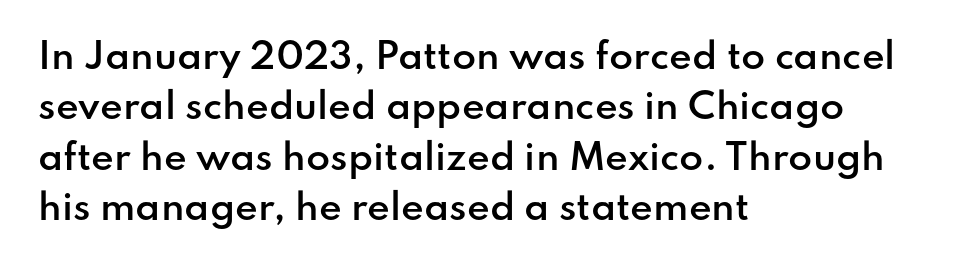
One-word summary of the alignment: left. Compared with typical paragraphs, the rows here are spaced about the same. The passage shown is typed in a proportional face where columns would drift. Decoration check: the copy has no underline.
